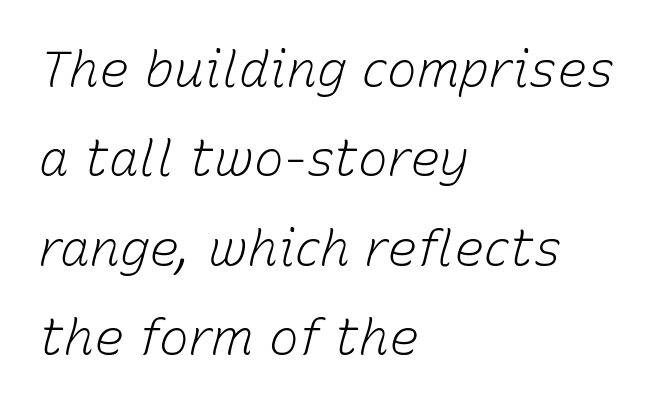
Q: Is the text bold? A: No.
Q: Is the text italic (slanted)? A: Yes, it leans right by about 15 degrees.
Q: Is the text underlined? A: No.
Q: How is the paragraph aligned? A: Left-aligned.
Q: Is the spacing between letters normal or unusually wide? A: Normal.
Q: Width (condensed, normal, or wide)? A: Normal.
Q: Stroke contrast? A: Low.
Q: x-height? A: Medium.
Q: Monospaced? A: No.
